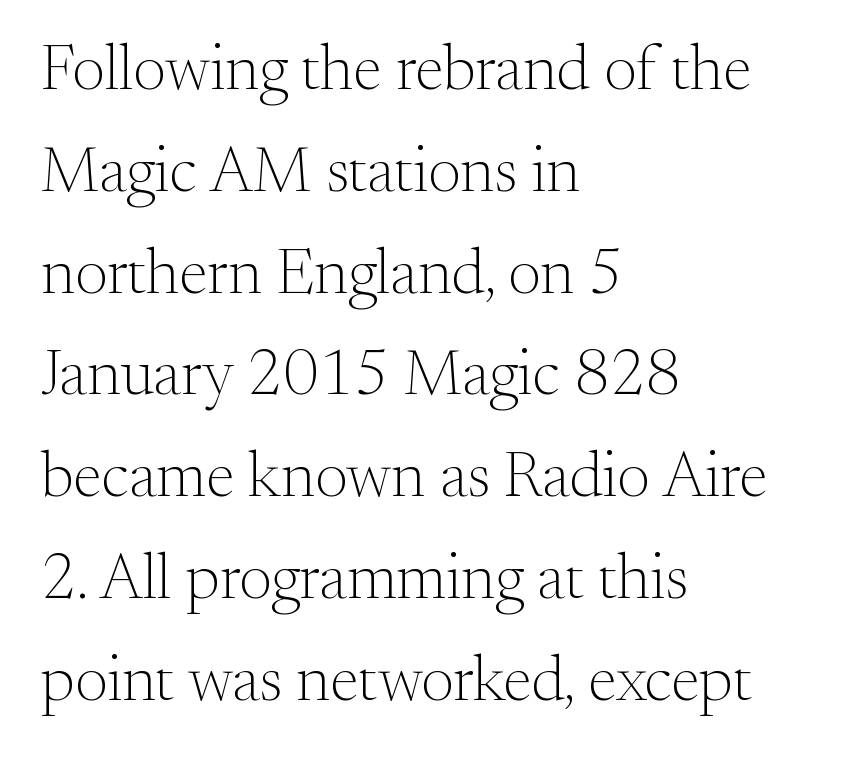
Q: Is the text bold? A: No.
Q: Is the text italic (slanted)? A: No, it is upright.
Q: Is the typeface a serif or a sans-serif typeface? A: Serif.
Q: Is the text underlined? A: No.
Q: How is the paragraph aligned? A: Left-aligned.
Q: Is the spacing between letters normal or unusually wide? A: Normal.
Q: Is the spacing between lines tight, normal or loose? A: Normal.
Q: Width (condensed, normal, or wide)? A: Normal.
Q: Stroke contrast? A: Medium.
Q: x-height? A: Small.
Q: Monospaced? A: No.
